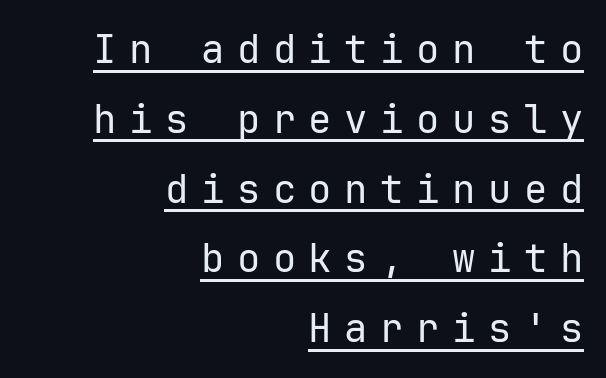
Q: Is the text bold? A: No.
Q: Is the text italic (slanted)? A: No, it is upright.
Q: Is the typeface a serif or a sans-serif typeface? A: Sans-serif.
Q: Is the text underlined? A: Yes.
Q: How is the paragraph aligned? A: Right-aligned.
Q: Is the spacing between letters normal or unusually wide? A: Unusually wide.
Q: Width (condensed, normal, or wide)? A: Normal.
Q: Stroke contrast? A: Low.
Q: x-height? A: Medium.
Q: Monospaced? A: Yes.
